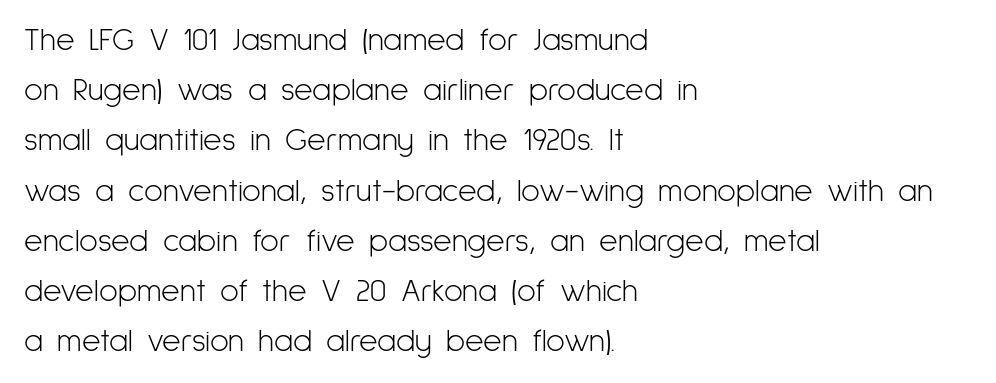
The lettering holds an erect, upright posture throughout. No extra tracking has been applied to these lines. The passage shown stacks its lines at a standard gap. The letters advance in unequal steps, a hallmark of proportional type. The specimen omits any rule beneath the text block's lines.
